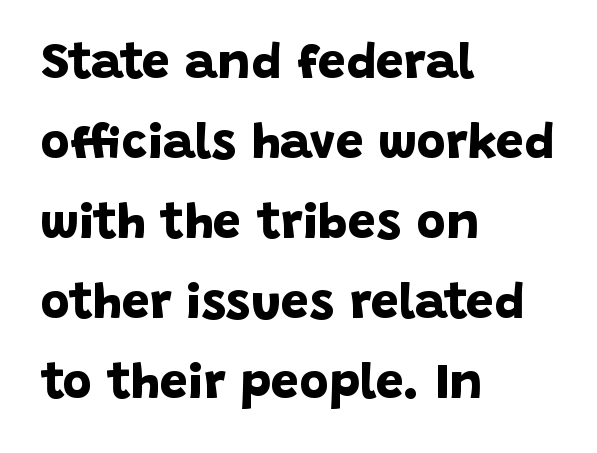
Spacing between characters is what you'd get straight out of the box. On the weight axis this lands at bold, roughly 700. Evenly set lines give the paragraph a standard silhouette. Bare-footed words on every line.
